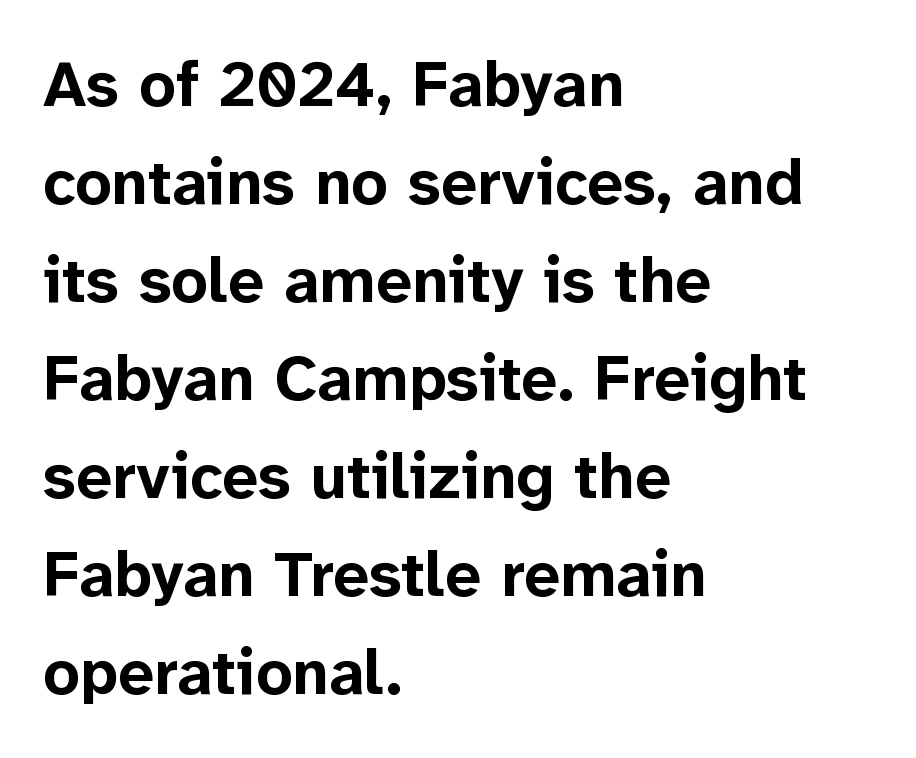
The image shows 64 px bold sans-serif type, upright; set left-aligned, normal line spacing (1.53x), normal letter spacing, not underlined; low stroke contrast and a medium x-height.
